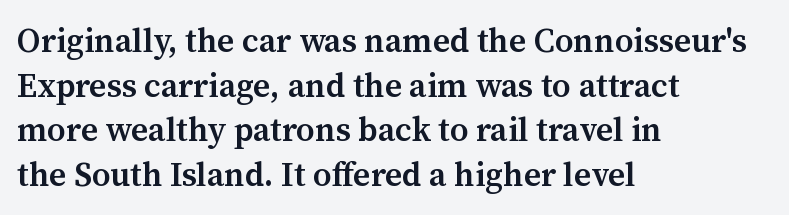
The image shows 33 px semibold serif type, upright; set left-aligned, normal line spacing (1.35x), normal letter spacing, not underlined; medium stroke contrast and a medium x-height.
